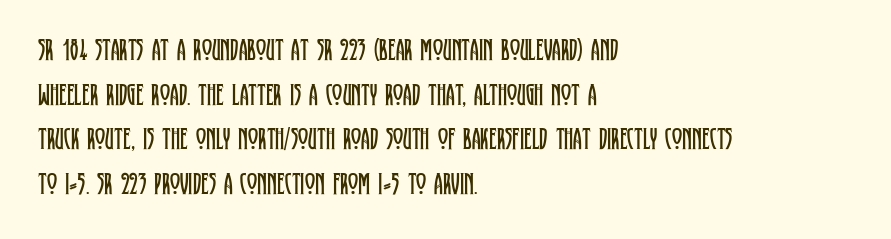
Q: Is the text bold? A: No.
Q: Is the text italic (slanted)? A: No, it is upright.
Q: Is the typeface a serif or a sans-serif typeface? A: Serif.
Q: Is the text underlined? A: No.
Q: How is the paragraph aligned? A: Left-aligned.
Q: Is the spacing between letters normal or unusually wide? A: Normal.
Q: Is the spacing between lines tight, normal or loose? A: Normal.
Q: Width (condensed, normal, or wide)? A: Condensed.
Q: Stroke contrast? A: Low.
Q: x-height? A: Large.
Q: Monospaced? A: No.
